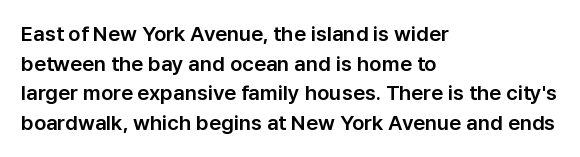
The image shows 21 px text type, upright; set left-aligned, normal line spacing (1.41x), normal letter spacing, not underlined.
